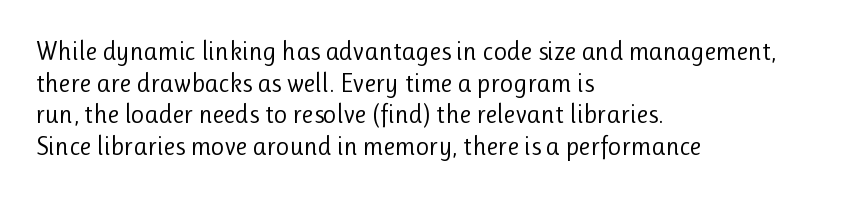
The image shows 26 px text type, upright; set left-aligned, line spacing 1.22x, normal letter spacing, not underlined.
